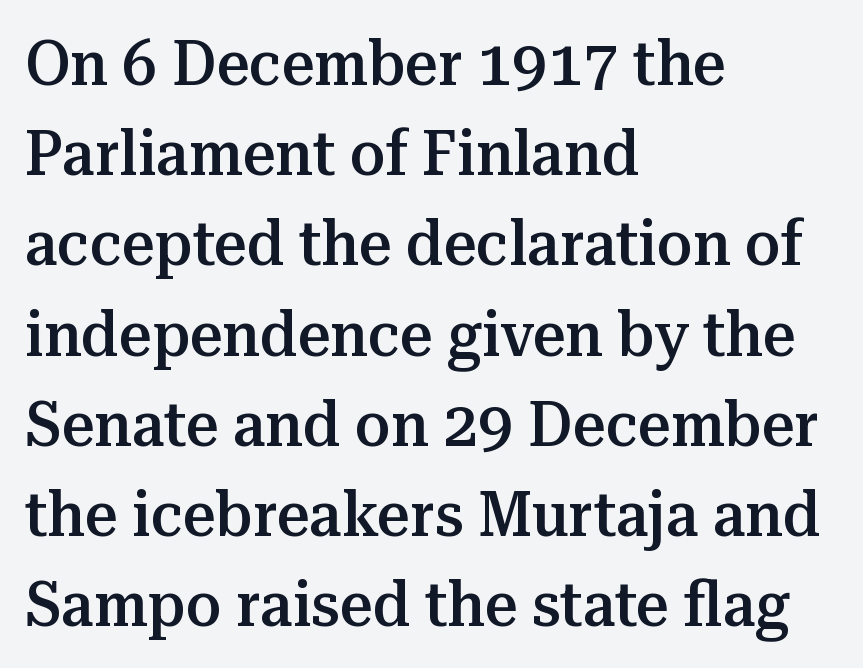
The face used here is proportionally spaced, like ordinary book or web type. Where is the straight margin? On the left. The face used here is rendered with its standard letterfit. Regular leading. Nobody drew a line under any word here.
